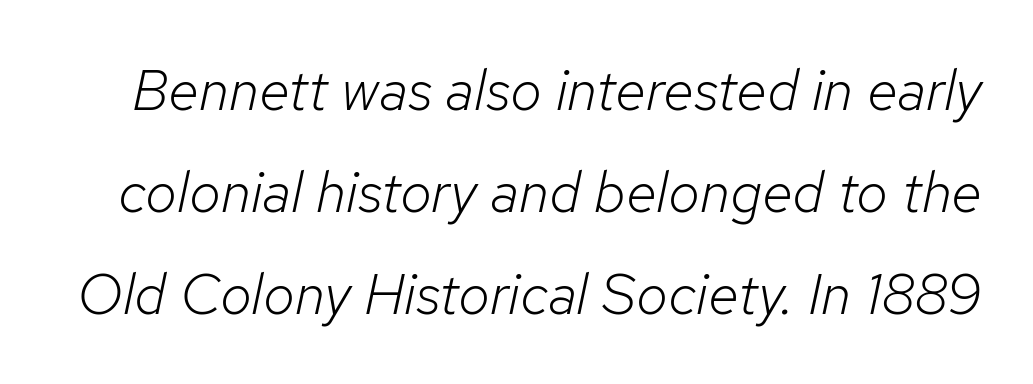
{"italic": "yes", "lean": "right", "slant_degrees": 12, "bold": "no", "weight": "light", "width": "normal", "stroke_contrast": "low", "x_height": "medium", "monospaced": "no", "underline": "no", "line_spacing_ratio": 1.79, "letter_spacing": "normal", "letter_spacing_em": 0.0, "glyph_px": 57}
